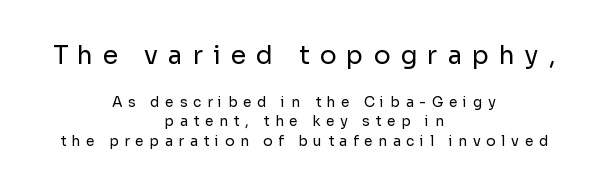
Q: Is the text bold? A: No.
Q: Is the text italic (slanted)? A: No, it is upright.
Q: Is the text underlined? A: No.
Q: How is the paragraph aligned? A: Centered.
Q: Is the spacing between letters normal or unusually wide? A: Unusually wide.
Q: Is the spacing between lines tight, normal or loose? A: Normal.
Q: Which block of text is set in a larger size, the first (top) or the second (bottom)? A: The first (top) one.
